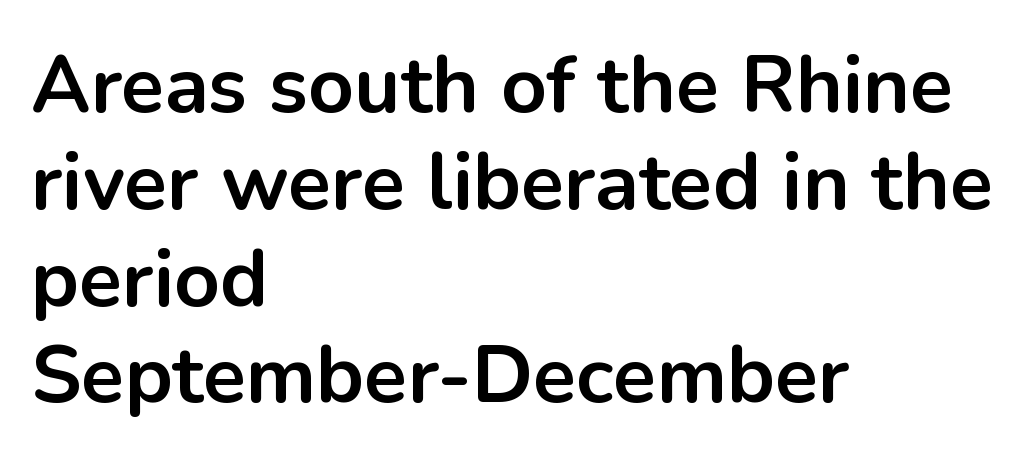
Q: Is the text bold? A: Yes.
Q: Is the text italic (slanted)? A: No, it is upright.
Q: Is the typeface a serif or a sans-serif typeface? A: Sans-serif.
Q: Is the text underlined? A: No.
Q: How is the paragraph aligned? A: Left-aligned.
Q: Is the spacing between letters normal or unusually wide? A: Normal.
Q: Width (condensed, normal, or wide)? A: Normal.
Q: Stroke contrast? A: Low.
Q: x-height? A: Medium.
Q: Monospaced? A: No.
